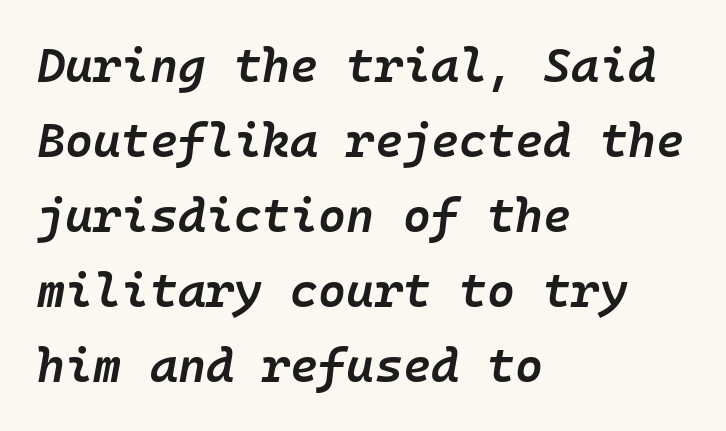
{"italic": "yes", "lean": "right", "slant_degrees": 10, "bold": "semi", "weight": "semibold", "width": "normal", "stroke_contrast": "low", "x_height": "medium", "underline": "no", "align": "left", "line_spacing": "normal", "line_spacing_ratio": 1.56, "letter_spacing": "normal", "letter_spacing_em": 0.0, "glyph_px": 48}
